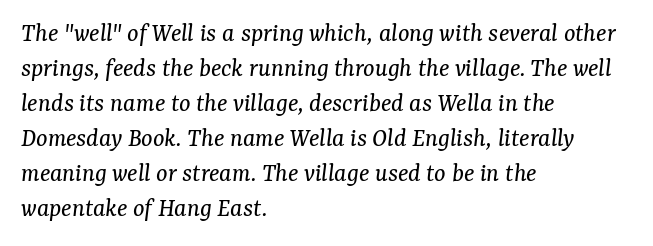
{"italic": "yes", "lean": "right", "slant_degrees": 7, "bold": "no", "underline": "no", "align": "left", "line_spacing": "normal", "line_spacing_ratio": 1.3, "letter_spacing": "normal", "letter_spacing_em": 0.0, "glyph_px": 27}
